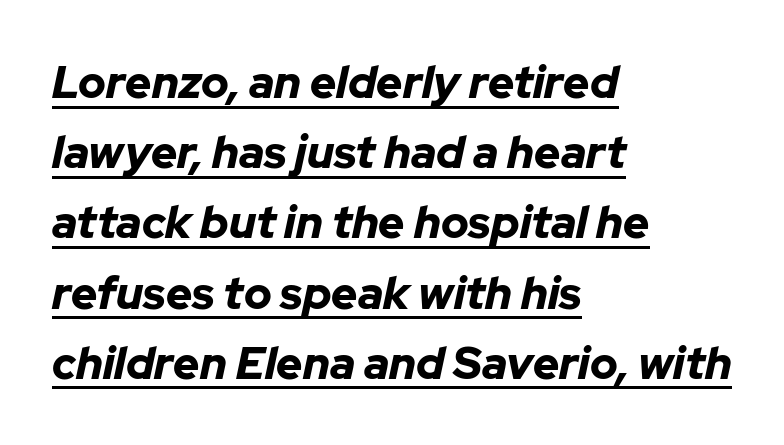
Q: Is the text bold? A: Yes.
Q: Is the text italic (slanted)? A: Yes, it leans right by about 12 degrees.
Q: Is the text underlined? A: Yes.
Q: How is the paragraph aligned? A: Left-aligned.
Q: Is the spacing between letters normal or unusually wide? A: Normal.
Q: Is the spacing between lines tight, normal or loose? A: Normal.
Q: Width (condensed, normal, or wide)? A: Normal.
Q: Stroke contrast? A: Low.
Q: x-height? A: Medium.
Q: Monospaced? A: No.
